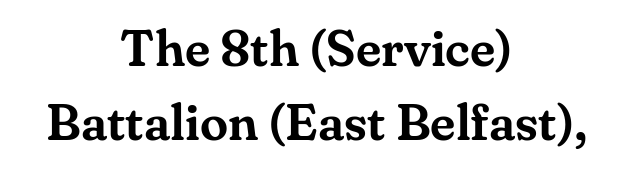
{"serif": "yes", "italic": "no", "width": "normal", "stroke_contrast": "medium", "x_height": "small", "monospaced": "no", "underline": "no", "align": "center", "line_spacing": "normal", "line_spacing_ratio": 1.46, "letter_spacing": "normal", "letter_spacing_em": 0.0, "glyph_px": 51}
